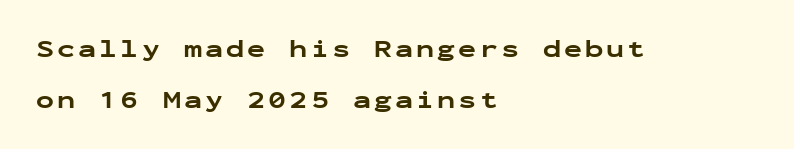
Heavy, bold letterforms. Unmarked baselines from the first word to the last. Italic: no, the glyphs are upright roman. Is there much room between lines? Yes — plenty of vertical air separates them. Each line starts at the same left margin while the right side varies.
